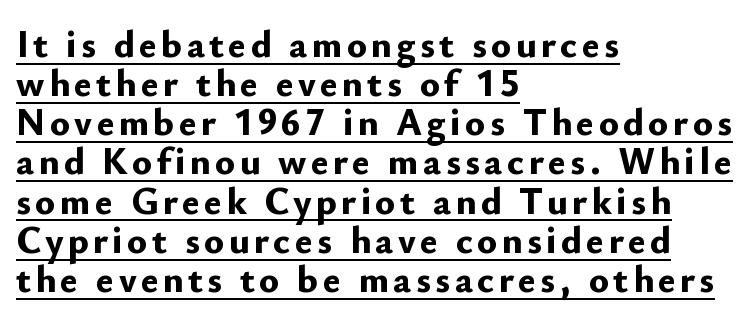
{"serif": "no", "italic": "no", "bold": "yes", "weight": "bold", "width": "normal", "stroke_contrast": "low", "x_height": "small", "monospaced": "no", "underline": "yes", "align": "left", "line_spacing": "tight", "line_spacing_ratio": 1.03, "glyph_px": 38}
